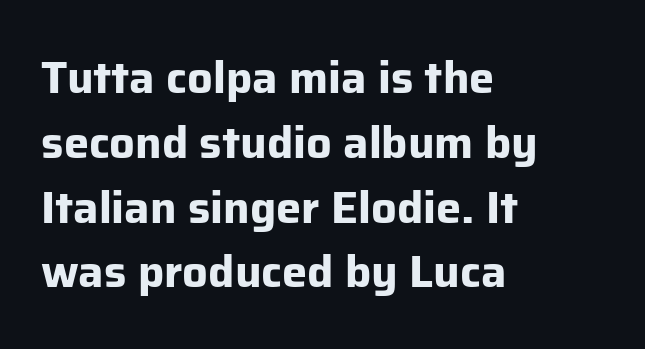
{"serif": "no", "italic": "no", "bold": "yes", "weight": "bold", "width": "normal", "stroke_contrast": "low", "x_height": "medium", "monospaced": "no", "underline": "no", "align": "left", "line_spacing": "normal", "line_spacing_ratio": 1.44, "letter_spacing": "normal", "letter_spacing_em": 0.0, "glyph_px": 45}
